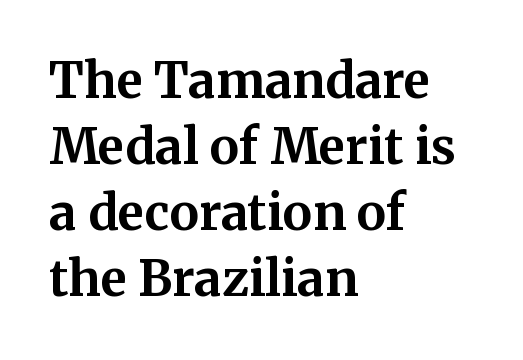
The image shows 49 px bold serif type, upright; set left-aligned, normal line spacing (1.35x), normal letter spacing, not underlined; medium stroke contrast and a medium x-height.
